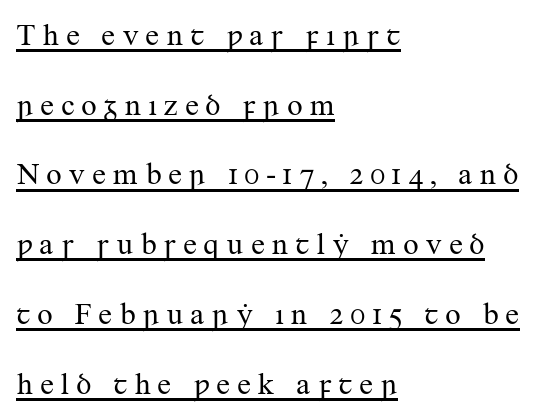
The image shows 31 px regular-weight serif type, upright; set left-aligned, loose line spacing (2.25x), unusually wide letter spacing (+0.2 em), underlined; medium stroke contrast and a small x-height.
